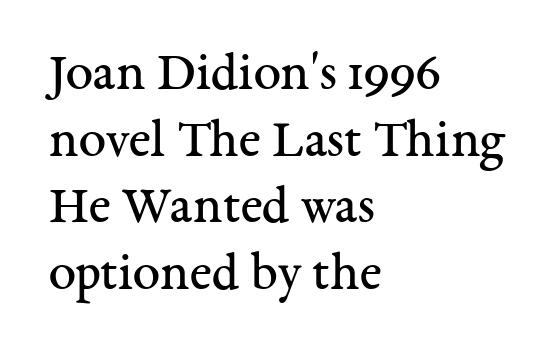
The image shows 55 px regular-weight serif type, upright; set left-aligned, line spacing 1.21x, normal letter spacing, not underlined; medium stroke contrast and a medium x-height.
